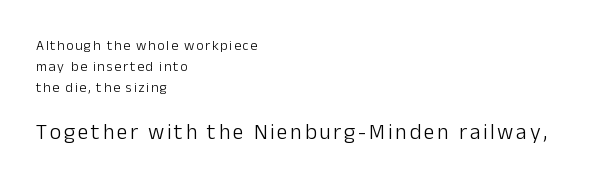
The lines sit at an ordinary, default distance from one another. The glyphs are unaccompanied by any horizontal stroke below them. The specimen reads as upright at a glance. Where is the straight margin? On the left.
